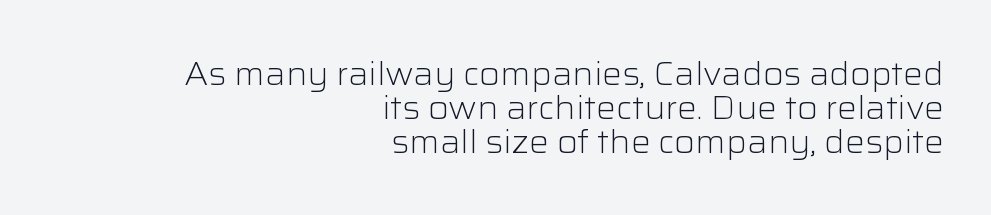
The image shows 33 px light sans-serif type, upright; set right-aligned, tight line spacing (1.03x), normal letter spacing, not underlined; low stroke contrast and a medium x-height.
